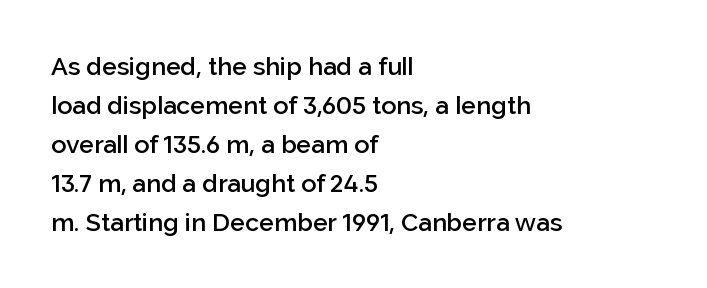
The image shows 25 px text type, upright; set left-aligned, normal line spacing (1.56x), normal letter spacing, not underlined.
